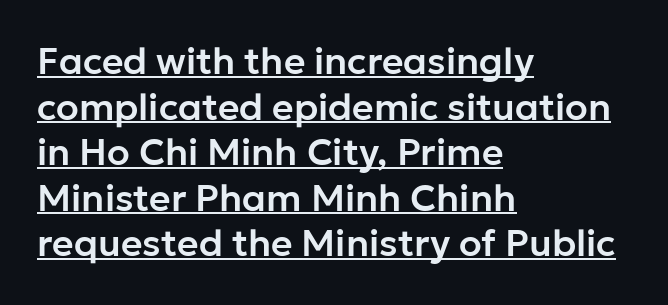
Does a line run under the words? Yes, clearly. You can tell from the bare stems that sans-serif type was used. Character widths vary here, with narrow letters taking less room than wide ones. Tall strokes in this sample are plumb rather than angled. Short and long lines alike share a common starting point at left. This sample uses plain, unmodified letter spacing.
